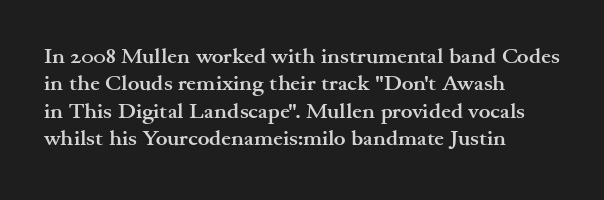
Only glyphs here, with clear space below each row. The type sits square on the baseline with zero lean. Short note: letters normally spaced. Summary of vertical rhythm: regular, with standard interline spacing. Thick stems and heavy bowls — unmistakably bold. Short and long lines alike share a common starting point at left.
